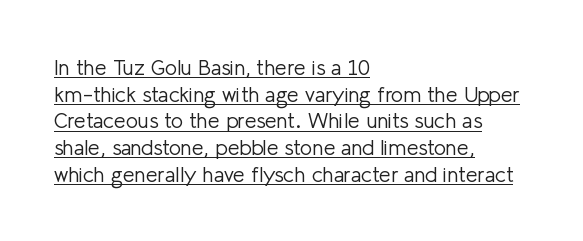
The image shows 21 px text type, upright; set left-aligned, normal line spacing (1.27x), normal letter spacing, underlined.
